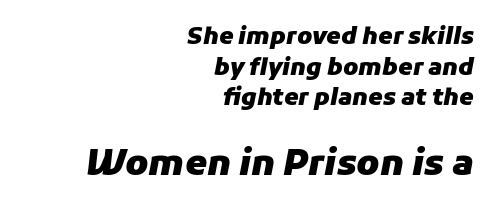
Q: Is the text bold? A: Yes.
Q: Is the text italic (slanted)? A: Yes, it leans right by about 11 degrees.
Q: Is the text underlined? A: No.
Q: How is the paragraph aligned? A: Right-aligned.
Q: Is the spacing between letters normal or unusually wide? A: Normal.
Q: Is the spacing between lines tight, normal or loose? A: Normal.
Q: Which block of text is set in a larger size, the first (top) or the second (bottom)? A: The second (bottom) one.
Q: Width (condensed, normal, or wide)? A: Normal.
Q: Stroke contrast? A: Low.
Q: x-height? A: Medium.
Q: Monospaced? A: No.
